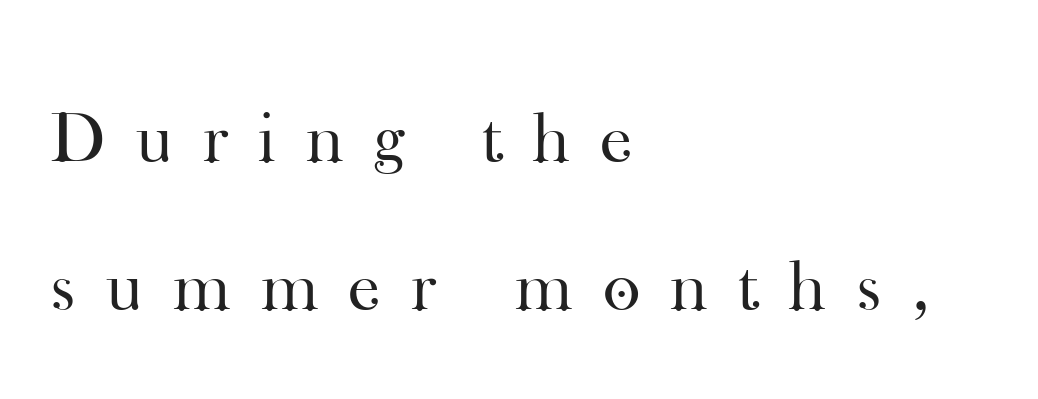
The image shows 72 px regular-weight serif type, upright; set left-aligned, loose line spacing (2.06x), unusually wide letter spacing (+0.42 em), not underlined; high stroke contrast and a small x-height.
